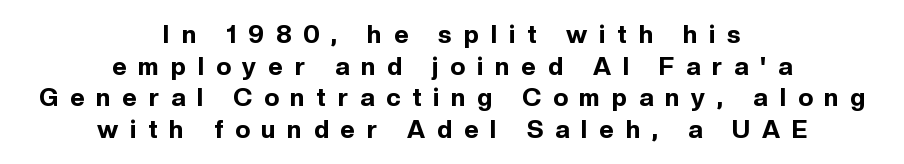
The image shows 25 px bold type, upright; set centered, normal line spacing (1.27x), unusually wide letter spacing (+0.48 em), not underlined.
